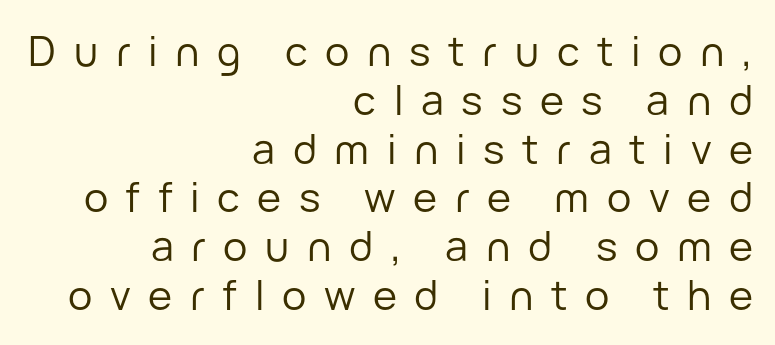
{"serif": "no", "italic": "no", "bold": "no", "weight": "regular", "width": "normal", "stroke_contrast": "low", "x_height": "medium", "monospaced": "no", "underline": "no", "align": "right", "line_spacing_ratio": 1.19, "letter_spacing": "wide", "letter_spacing_em": 0.43, "glyph_px": 41}
